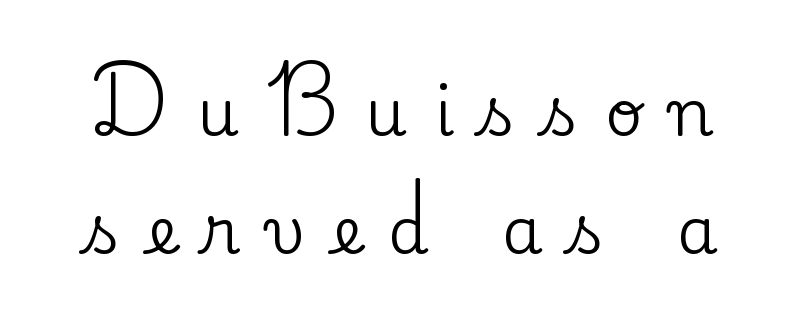
{"serif": "yes", "italic": "no", "width": "normal", "stroke_contrast": "low", "x_height": "small", "monospaced": "no", "underline": "no", "line_spacing_ratio": 1.82, "letter_spacing": "wide", "letter_spacing_em": 0.41, "glyph_px": 65}
